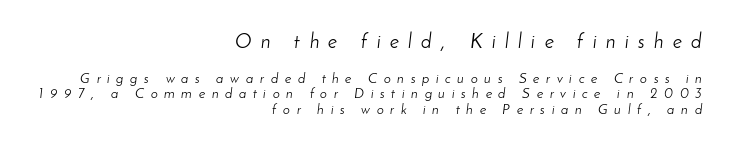
The image shows 20 px text type, italic (leaning right); set right-aligned, tight line spacing (1.13x), unusually wide letter spacing (+0.47 em), not underlined; the first (top) block is 1.43x larger.
